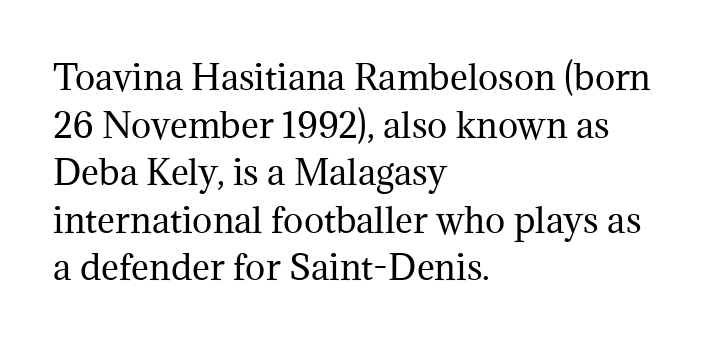
{"serif": "yes", "italic": "no", "bold": "no", "weight": "regular", "width": "normal", "stroke_contrast": "medium", "x_height": "medium", "monospaced": "no", "underline": "no", "align": "left", "line_spacing": "normal", "line_spacing_ratio": 1.4, "letter_spacing": "normal", "letter_spacing_em": 0.0, "glyph_px": 34}
